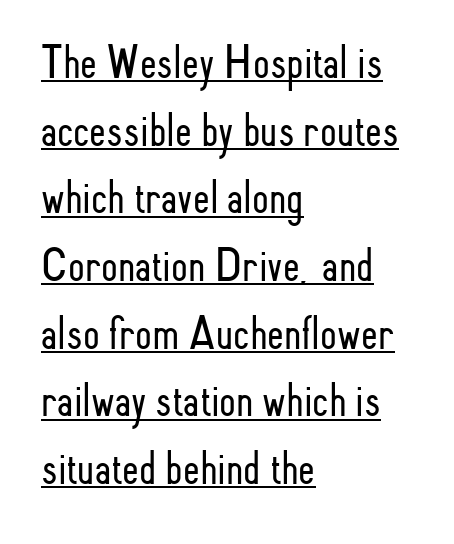
The characters are drawn with everyday or finer stroke widths. Baseline-to-baseline distance is the conventional proportion of letter height. Think of a printed novel: that variable character pitch is what you see here. Looks like someone drew a line under every word here. The lines are quadded left.
